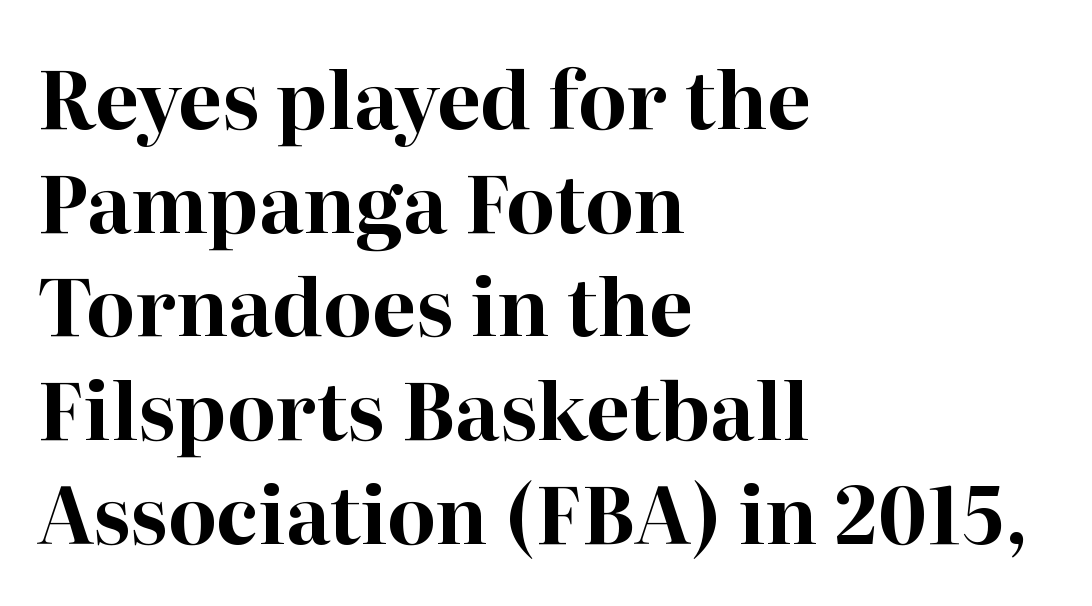
The image shows 78 px bold serif type, upright; set left-aligned, normal line spacing (1.33x), normal letter spacing, not underlined; high stroke contrast and a medium x-height.
